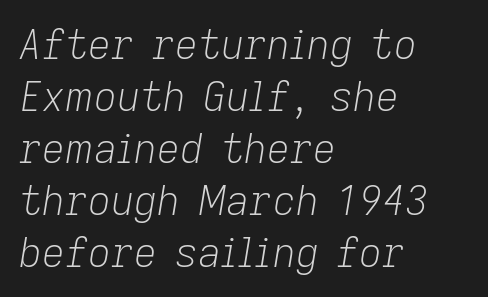
{"italic": "yes", "lean": "right", "slant_degrees": 9, "bold": "no", "weight": "light", "width": "normal", "stroke_contrast": "low", "x_height": "medium", "monospaced": "no", "underline": "no", "align": "left", "line_spacing": "normal", "line_spacing_ratio": 1.3, "letter_spacing": "normal", "letter_spacing_em": 0.0, "glyph_px": 40}
